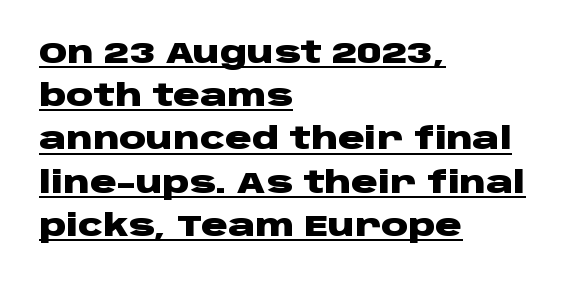
{"serif": "no", "italic": "no", "bold": "yes", "weight": "heavy", "width": "wide", "stroke_contrast": "low", "x_height": "large", "monospaced": "no", "underline": "yes", "align": "left", "line_spacing": "normal", "line_spacing_ratio": 1.44, "letter_spacing": "normal", "letter_spacing_em": 0.0, "glyph_px": 30}
